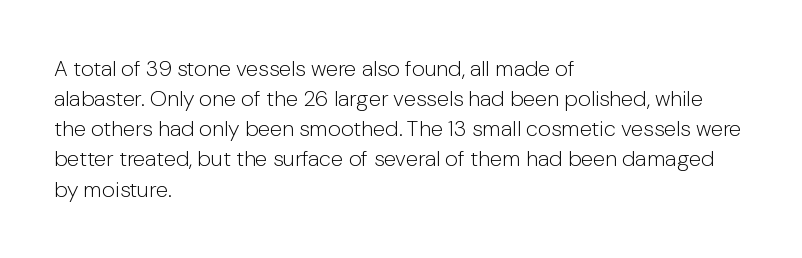
{"italic": "no", "bold": "no", "underline": "no", "align": "left", "line_spacing": "normal", "line_spacing_ratio": 1.37, "letter_spacing": "normal", "letter_spacing_em": 0.0, "glyph_px": 22}
